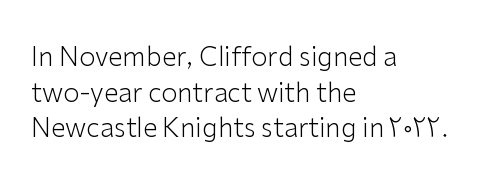
The line texture is even and compact thanks to regular tracking. Honestly, the row spacing looks completely unremarkable. Every row of glyphs begins at an identical x-position on the left. The letters stand straight up with perfectly vertical stems. Stroke thickness stays within the range of a standard reading face or lighter. Unmarked baselines from the first word to the last.
